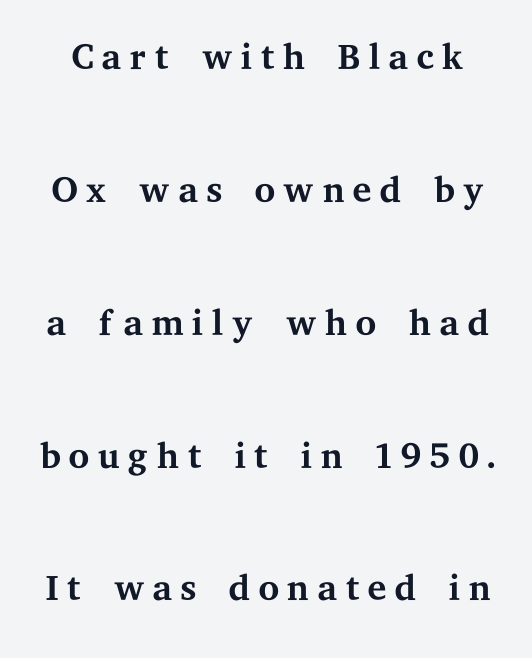
Q: Is the text bold? A: No.
Q: Is the text italic (slanted)? A: No, it is upright.
Q: Is the typeface a serif or a sans-serif typeface? A: Serif.
Q: Is the text underlined? A: No.
Q: Is the spacing between lines tight, normal or loose? A: Loose.
Q: Width (condensed, normal, or wide)? A: Wide.
Q: Stroke contrast? A: Medium.
Q: x-height? A: Medium.
Q: Monospaced? A: No.
